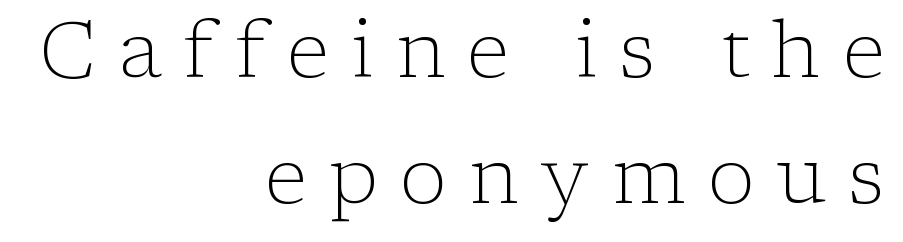
{"serif": "yes", "italic": "no", "bold": "no", "weight": "light", "width": "normal", "stroke_contrast": "low", "x_height": "medium", "monospaced": "no", "underline": "no", "align": "right", "line_spacing": "normal", "line_spacing_ratio": 1.59, "letter_spacing": "wide", "letter_spacing_em": 0.28, "glyph_px": 79}
